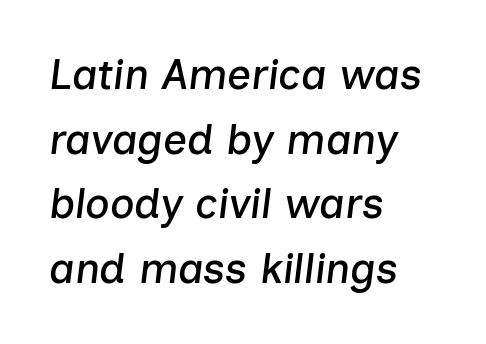
Q: Is the text italic (slanted)? A: Yes, it leans right by about 7 degrees.
Q: Is the text underlined? A: No.
Q: How is the paragraph aligned? A: Left-aligned.
Q: Is the spacing between letters normal or unusually wide? A: Normal.
Q: Is the spacing between lines tight, normal or loose? A: Normal.
Q: Width (condensed, normal, or wide)? A: Normal.
Q: Stroke contrast? A: Low.
Q: x-height? A: Medium.
Q: Monospaced? A: No.
